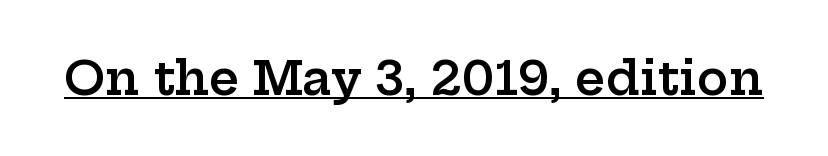
{"serif": "yes", "italic": "no", "bold": "semi", "weight": "semibold", "width": "wide", "stroke_contrast": "low", "x_height": "medium", "monospaced": "no", "underline": "yes", "letter_spacing": "normal", "letter_spacing_em": 0.0, "glyph_px": 47}
